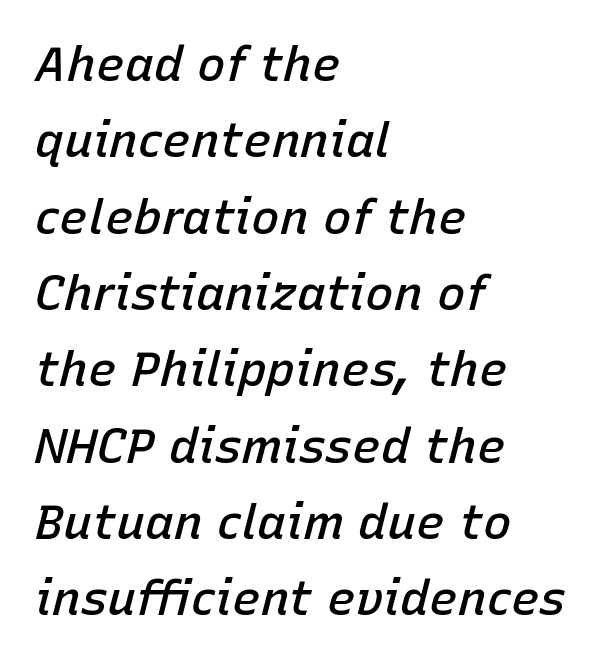
{"italic": "yes", "lean": "right", "slant_degrees": 15, "bold": "semi", "weight": "semibold", "width": "normal", "stroke_contrast": "low", "x_height": "medium", "monospaced": "no", "underline": "no", "align": "left", "line_spacing": "normal", "line_spacing_ratio": 1.59, "letter_spacing": "normal", "letter_spacing_em": 0.0, "glyph_px": 48}
